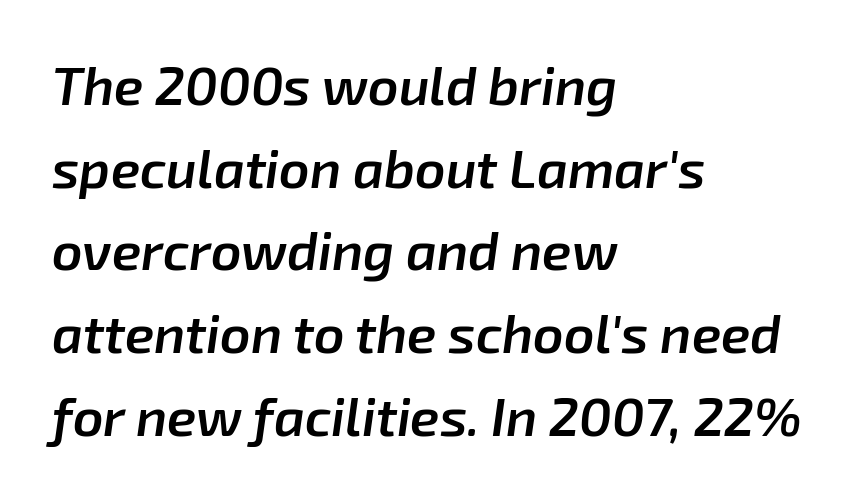
The image shows 53 px semibold type, italic (leaning right); set left-aligned, normal line spacing (1.56x), normal letter spacing, not underlined; low stroke contrast and a medium x-height.
